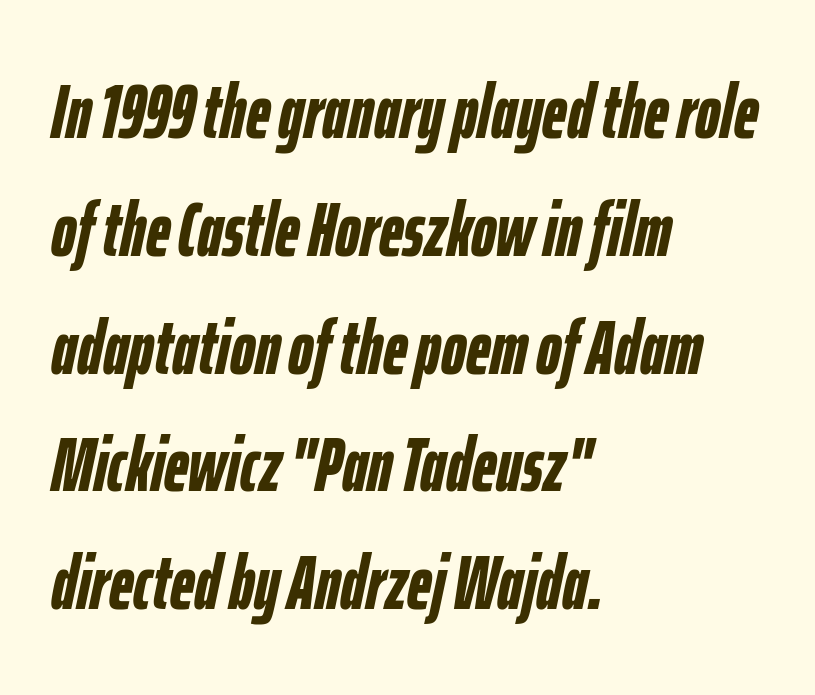
{"italic": "yes", "lean": "right", "slant_degrees": 12, "bold": "yes", "weight": "semibold", "width": "condensed", "stroke_contrast": "low", "x_height": "medium", "monospaced": "no", "underline": "no", "align": "left", "line_spacing": "normal", "line_spacing_ratio": 1.55, "letter_spacing": "normal", "letter_spacing_em": 0.0, "glyph_px": 76}
